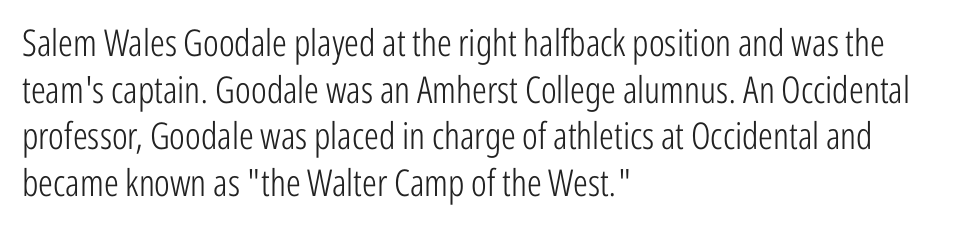
{"serif": "no", "italic": "no", "bold": "no", "weight": "light", "width": "condensed", "stroke_contrast": "low", "x_height": "medium", "monospaced": "no", "underline": "no", "align": "left", "line_spacing": "normal", "line_spacing_ratio": 1.26, "letter_spacing": "normal", "letter_spacing_em": 0.0, "glyph_px": 37}
